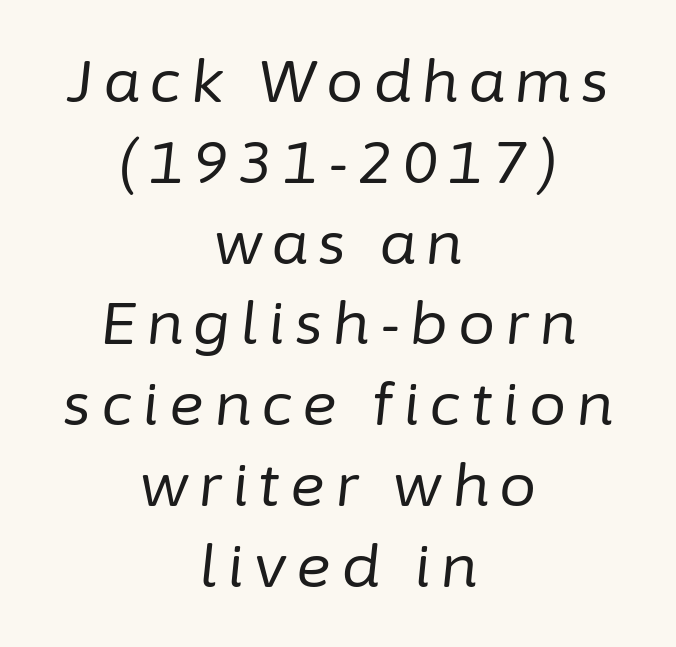
{"italic": "yes", "lean": "right", "slant_degrees": 6, "bold": "no", "weight": "regular", "width": "normal", "stroke_contrast": "low", "x_height": "medium", "monospaced": "no", "underline": "no", "align": "center", "line_spacing": "normal", "line_spacing_ratio": 1.37, "glyph_px": 59}
